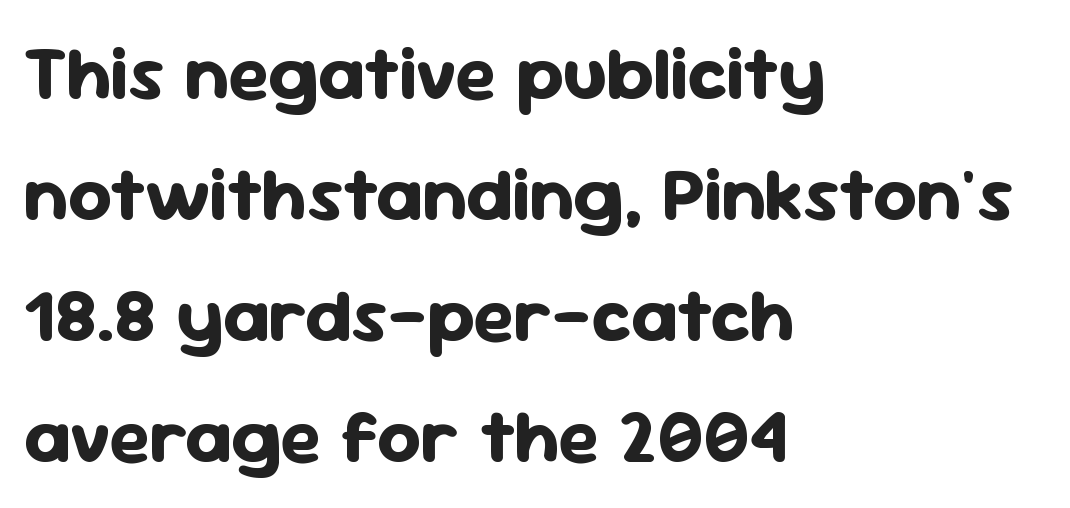
Letterform terminals end flat and unadorned throughout the passage. Nope, not italic — everything's standing straight. The rendering uses a moderate line-height, typical for paragraphs. Compared with an ordinary text face, these strokes are far heavier — a full bold. The letters advance in unequal steps, a hallmark of proportional type.
